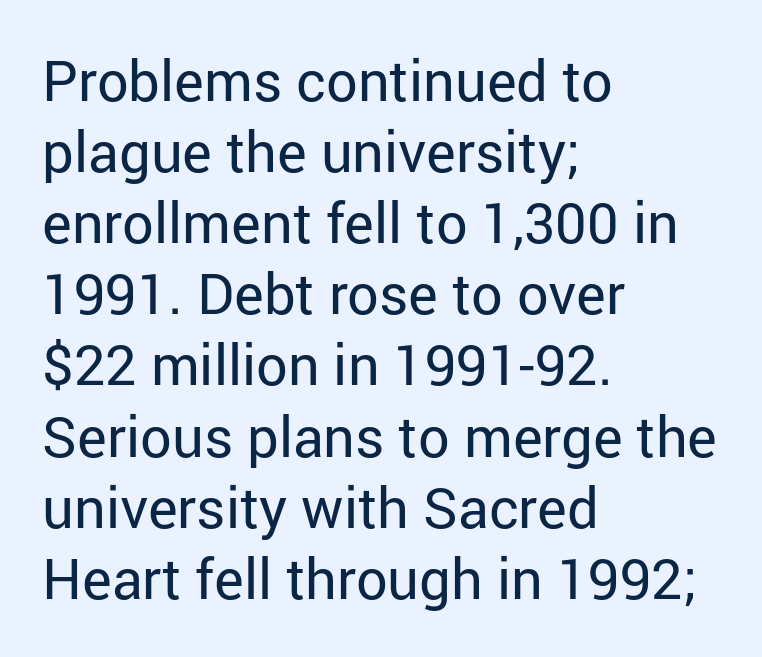
Q: Is the text bold? A: No.
Q: Is the text italic (slanted)? A: No, it is upright.
Q: Is the typeface a serif or a sans-serif typeface? A: Sans-serif.
Q: Is the text underlined? A: No.
Q: How is the paragraph aligned? A: Left-aligned.
Q: Is the spacing between letters normal or unusually wide? A: Normal.
Q: Is the spacing between lines tight, normal or loose? A: Normal.
Q: Width (condensed, normal, or wide)? A: Normal.
Q: Stroke contrast? A: Low.
Q: x-height? A: Medium.
Q: Monospaced? A: No.
